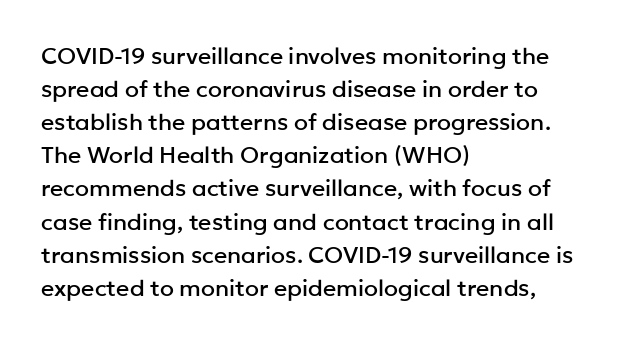
Q: Is the text italic (slanted)? A: No, it is upright.
Q: Is the text underlined? A: No.
Q: How is the paragraph aligned? A: Left-aligned.
Q: Is the spacing between letters normal or unusually wide? A: Normal.
Q: Is the spacing between lines tight, normal or loose? A: Normal.
